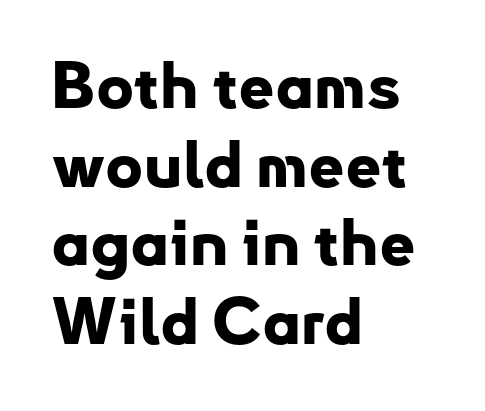
{"serif": "no", "italic": "no", "bold": "yes", "weight": "bold", "width": "normal", "stroke_contrast": "low", "x_height": "small", "monospaced": "no", "underline": "no", "align": "left", "line_spacing_ratio": 1.23, "letter_spacing": "normal", "letter_spacing_em": 0.0, "glyph_px": 64}
